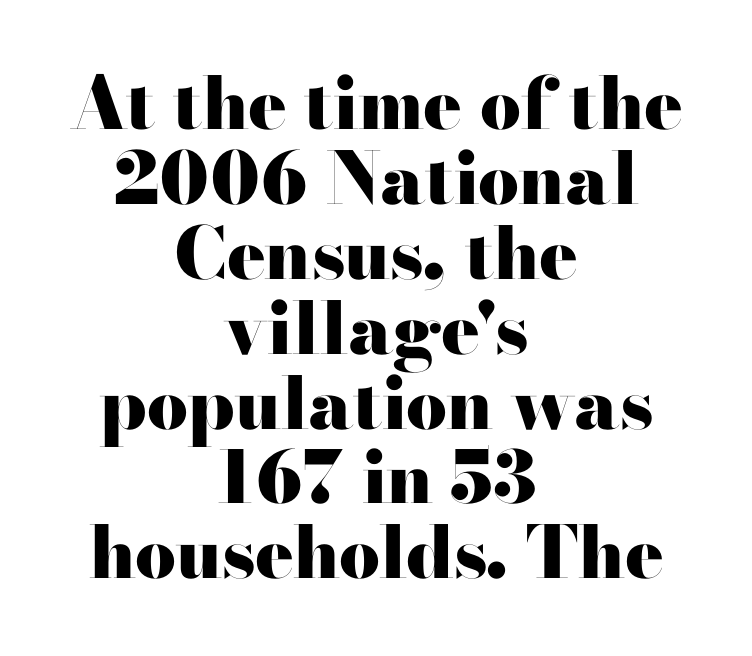
The image shows 72 px heavy, wide serif type, upright; set centered, tight line spacing (1.04x), normal letter spacing, not underlined; high stroke contrast and a small x-height.
